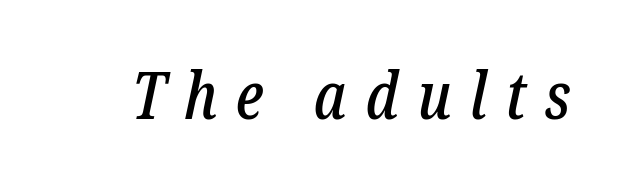
Check where the strokes stop: tiny serifs finish them off. The font's italic variant was chosen for this text. Character widths vary here, with narrow letters taking less room than wide ones. Descenders hang freely into open space. The letters are spread apart with noticeably loose tracking.
